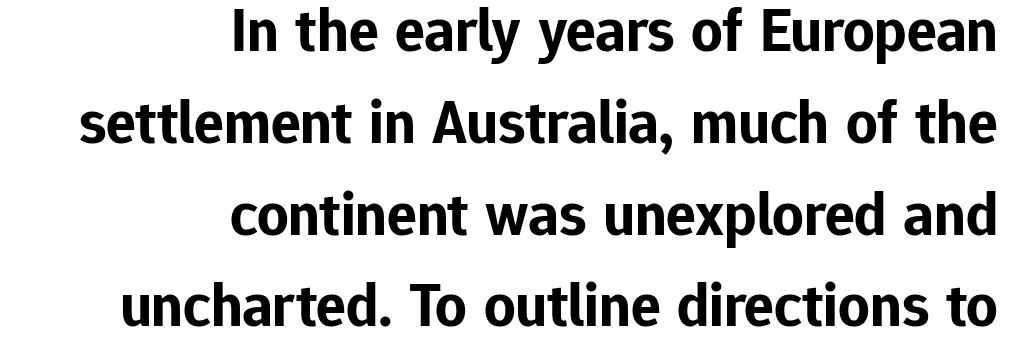
The image shows 62 px bold sans-serif type, upright; set right-aligned, normal line spacing (1.48x), normal letter spacing, not underlined; low stroke contrast and a medium x-height.
